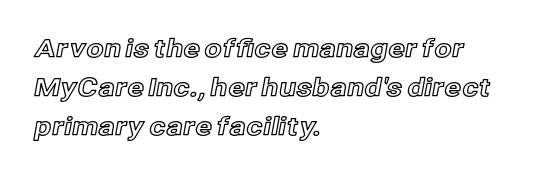
The image shows 25 px text type; set left-aligned, normal line spacing (1.57x), normal letter spacing, not underlined.
